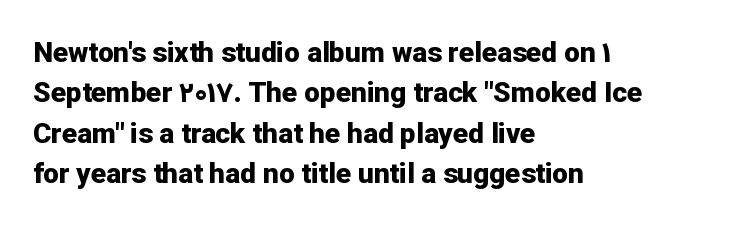
Q: Is the text bold? A: Yes.
Q: Is the text italic (slanted)? A: No, it is upright.
Q: Is the typeface a serif or a sans-serif typeface? A: Sans-serif.
Q: Is the text underlined? A: No.
Q: How is the paragraph aligned? A: Left-aligned.
Q: Is the spacing between letters normal or unusually wide? A: Normal.
Q: Is the spacing between lines tight, normal or loose? A: Normal.
Q: Width (condensed, normal, or wide)? A: Normal.
Q: Stroke contrast? A: Low.
Q: x-height? A: Medium.
Q: Monospaced? A: No.
